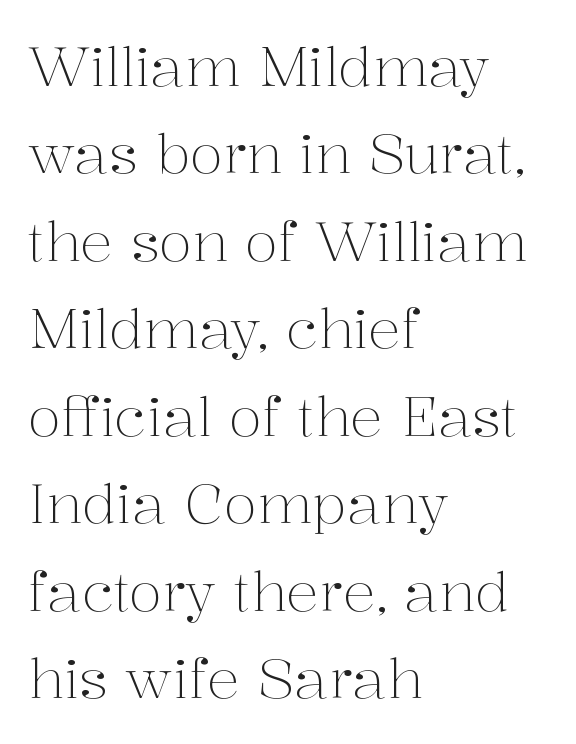
No italicization has been applied; the sample stays upright. You could call the tracking neutral — neither tight nor loose. The space beneath each line is pristine and unruled. A typesetter would call this proportional, since set widths differ per character. Small tapered or slab feet sit at the stroke ends, so this counts as serif. Leading matches the norm, producing a regular column.
